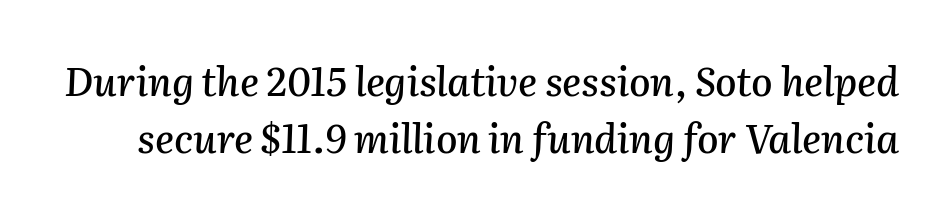
{"italic": "yes", "lean": "right", "slant_degrees": 2, "width": "normal", "stroke_contrast": "medium", "x_height": "medium", "monospaced": "no", "underline": "no", "line_spacing": "normal", "line_spacing_ratio": 1.47, "letter_spacing": "normal", "letter_spacing_em": 0.0, "glyph_px": 39}
